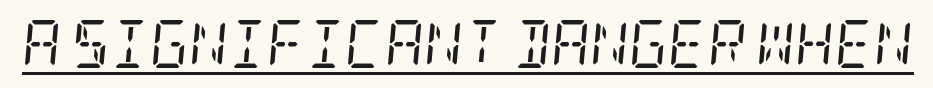
The image shows 48 px regular-weight, condensed serif type, italic (leaning right); set normal letter spacing, underlined; low stroke contrast and a large x-height.
